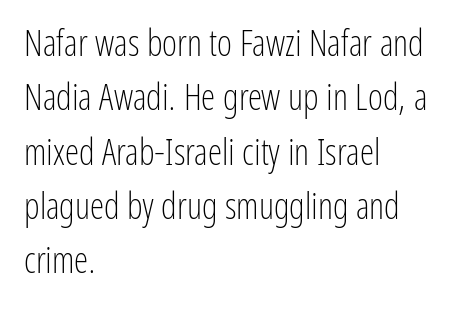
This sample is left-justified, so line endings fall wherever the words run out. Each letter keeps its own natural width here, so spacing adapts to shape. Successive baselines arrive at the customary interval. Counters stay open thanks to moderate or lighter strokes.
